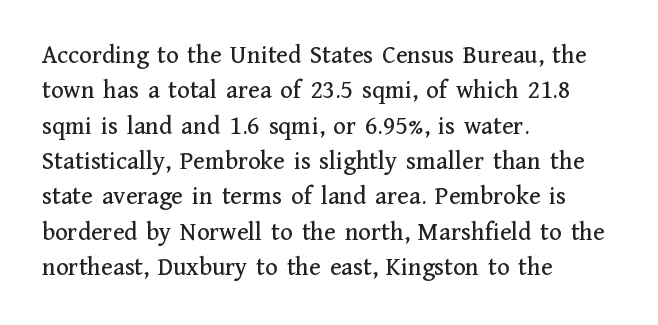
The image shows 26 px text type, upright; set left-aligned, normal line spacing (1.36x), normal letter spacing, not underlined.
